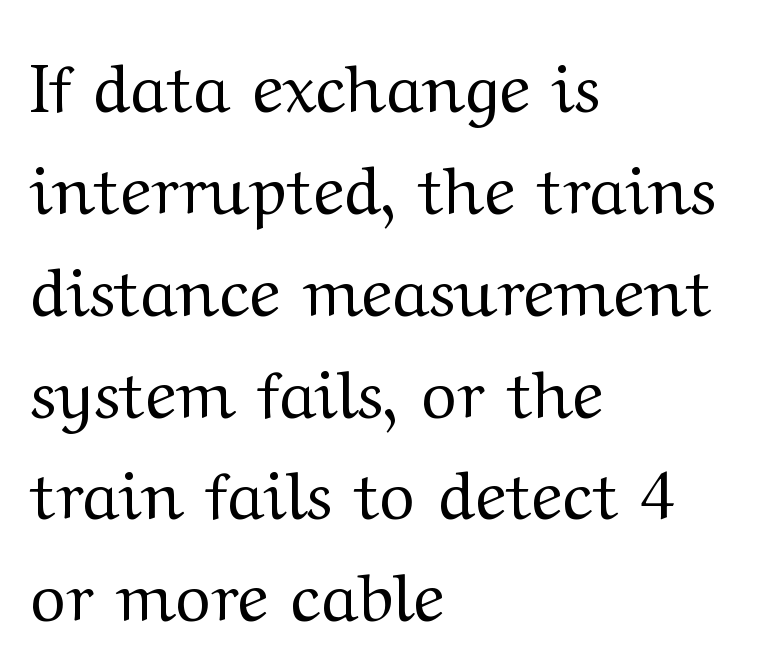
Q: Is the text bold? A: No.
Q: Is the text italic (slanted)? A: No, it is upright.
Q: Is the typeface a serif or a sans-serif typeface? A: Serif.
Q: Is the text underlined? A: No.
Q: How is the paragraph aligned? A: Left-aligned.
Q: Is the spacing between letters normal or unusually wide? A: Normal.
Q: Is the spacing between lines tight, normal or loose? A: Normal.
Q: Width (condensed, normal, or wide)? A: Wide.
Q: Stroke contrast? A: Medium.
Q: x-height? A: Medium.
Q: Monospaced? A: No.
